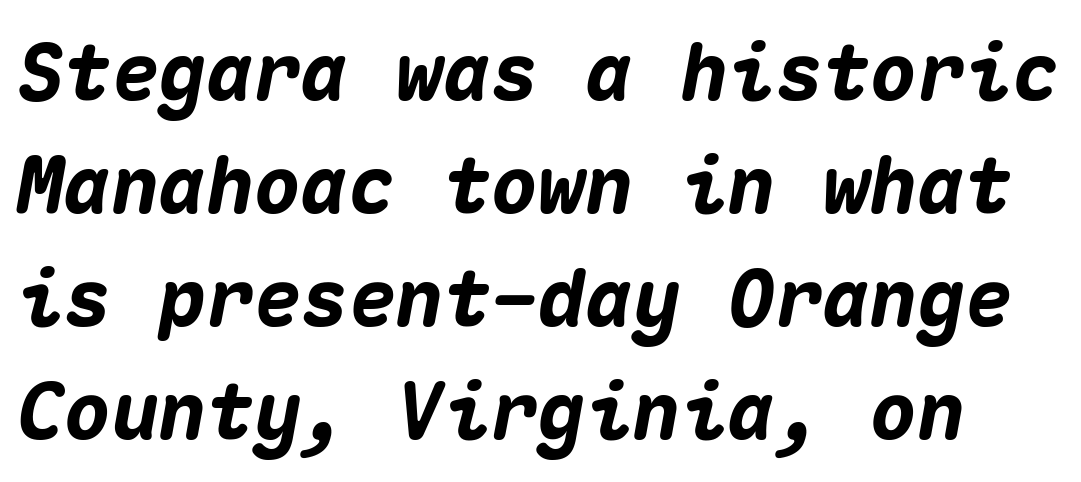
The image shows 79 px heavy type, italic (leaning right), monospaced; set normal line spacing (1.43x), normal letter spacing, not underlined; medium stroke contrast and a medium x-height.
